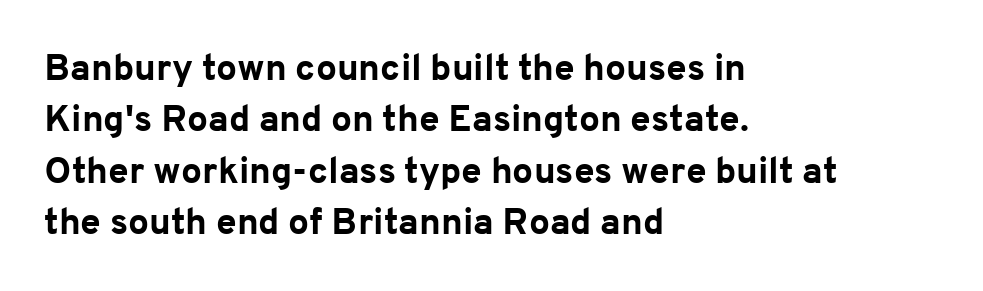
The paragraph shown leans on its left margin. Are there feet on the stems? There aren't — it's a sans. A typesetter would mark this as roman, not italic. Does the leading feel generous? No, just average. The letterforms sit shoulder to shoulder at normal distance. These lines are rendered in a variable-pitch font.
